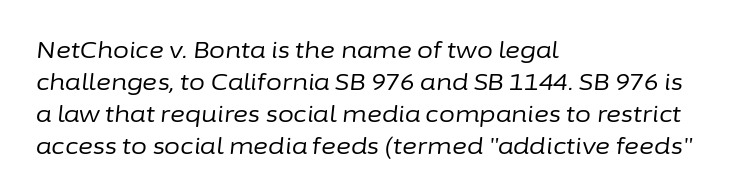
The image shows 23 px text type, italic (leaning right); set left-aligned, normal line spacing (1.39x), normal letter spacing, not underlined.
